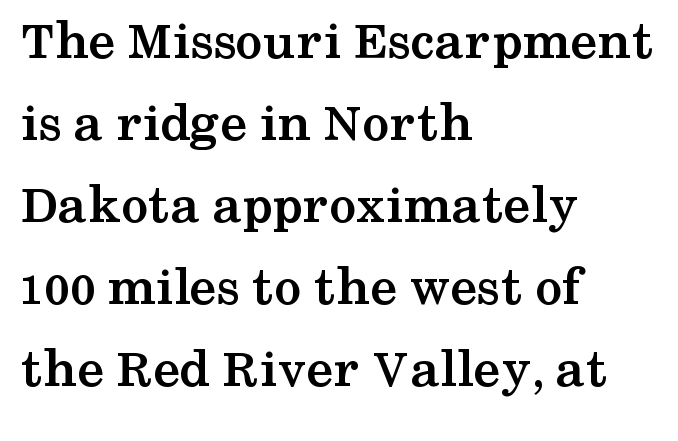
A typesetter would call this zero additional tracking. Rows of type keep a routine distance in the vertical direction. A clean baseline with only descenders dipping below it. Posture: straight, roman, zero tilt. The passage shown is emphatically bold. The type family on display is of the serif kind.
